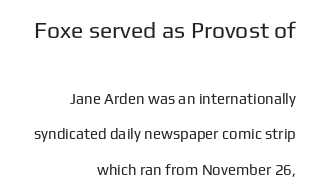
{"italic": "no", "bold": "no", "underline": "no", "align": "right", "line_spacing": "loose", "line_spacing_ratio": 2.37, "letter_spacing": "normal", "letter_spacing_em": 0.0, "larger_block": "first", "size_ratio": 1.53, "glyph_px": 23}
